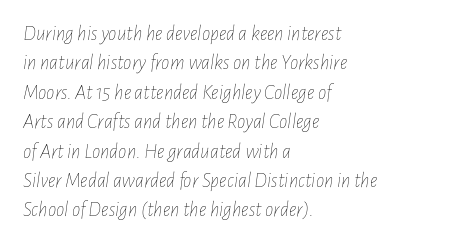
{"italic": "yes", "lean": "right", "slant_degrees": 7, "bold": "no", "underline": "no", "align": "left", "line_spacing": "normal", "line_spacing_ratio": 1.4, "letter_spacing": "normal", "letter_spacing_em": 0.0, "glyph_px": 21}
